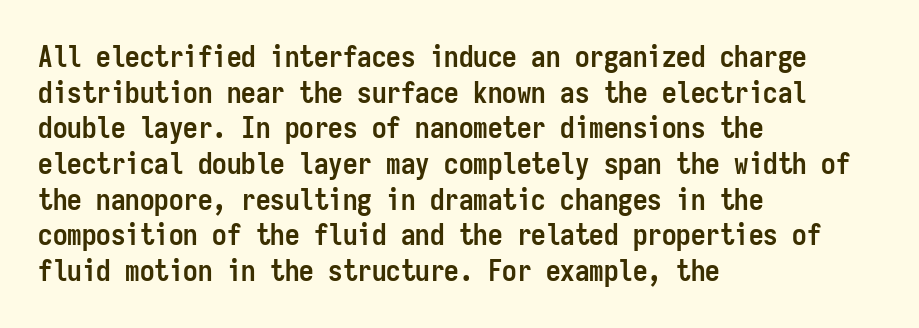
Default kerning and tracking; the words read as compact shapes. Where is the straight margin? On the left. Check the space under the baseline: it is left empty. The letters are bold, with thick, heavy strokes.
